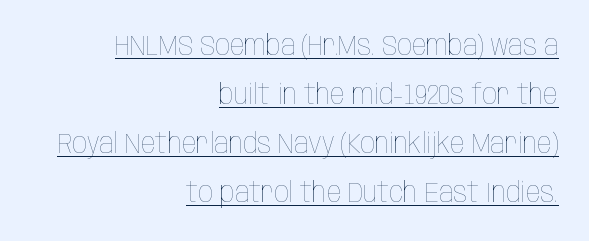
In terms of leading, this rendering sits right in the middle. Students, observe the line beneath the letters — that is underlining. These lines keep a tight, regular rhythm from letter to letter. The passage is arranged like a letterhead date or caption credit — flush right. Stems and bowls with no extra thickness — not bold. A roman cut, with each character standing at attention.
